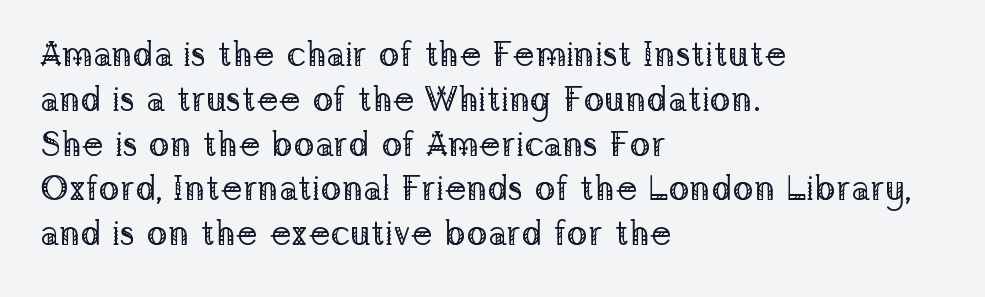
{"serif": "yes", "italic": "no", "bold": "no", "weight": "regular", "width": "normal", "stroke_contrast": "low", "x_height": "medium", "monospaced": "no", "underline": "no", "align": "left", "line_spacing": "normal", "line_spacing_ratio": 1.28, "letter_spacing": "normal", "letter_spacing_em": 0.0, "glyph_px": 35}
